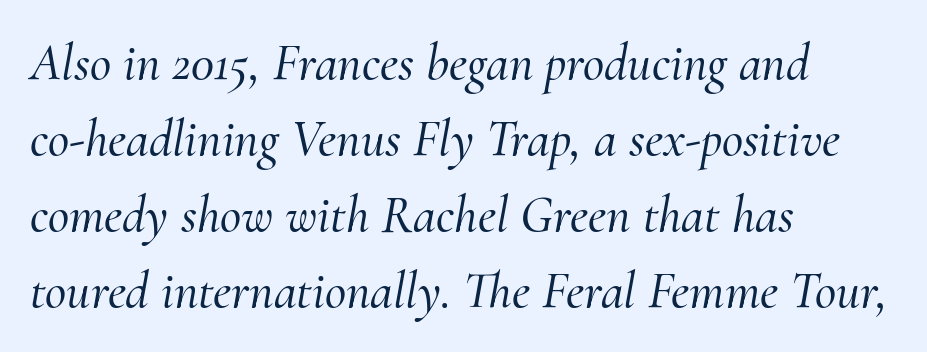
You can tell from the footed stems that serif type was used. This rendering uses left alignment, leaving the right contour irregular. Just letters on the line, the space beneath them empty. The letterforms sit shoulder to shoulder at normal distance.
